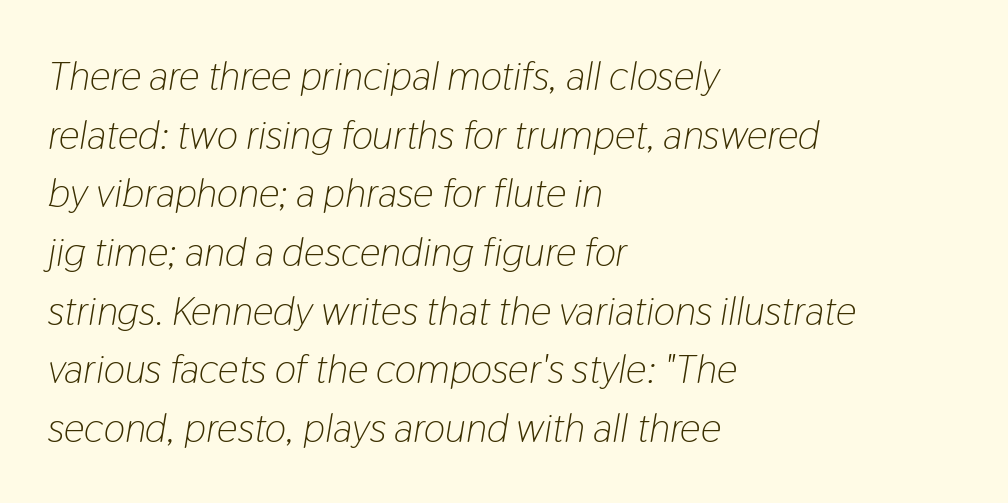
{"italic": "yes", "lean": "right", "slant_degrees": 9, "bold": "no", "weight": "light", "width": "condensed", "stroke_contrast": "low", "x_height": "medium", "monospaced": "no", "underline": "no", "align": "left", "line_spacing": "normal", "line_spacing_ratio": 1.43, "letter_spacing": "normal", "letter_spacing_em": 0.0, "glyph_px": 41}
